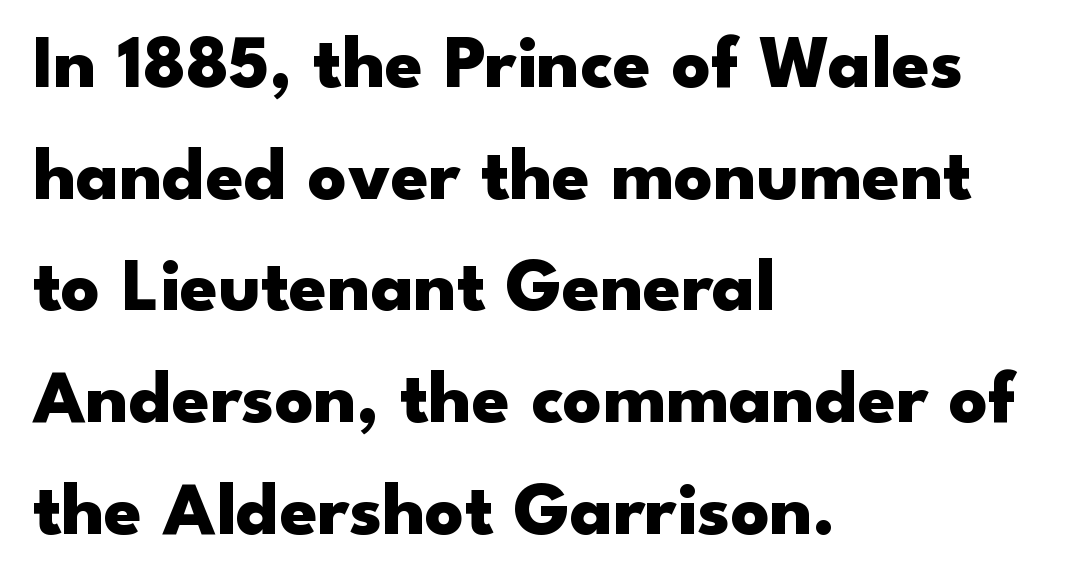
Q: Is the text bold? A: Yes.
Q: Is the text italic (slanted)? A: No, it is upright.
Q: Is the typeface a serif or a sans-serif typeface? A: Sans-serif.
Q: Is the text underlined? A: No.
Q: How is the paragraph aligned? A: Left-aligned.
Q: Is the spacing between letters normal or unusually wide? A: Normal.
Q: Is the spacing between lines tight, normal or loose? A: Normal.
Q: Width (condensed, normal, or wide)? A: Wide.
Q: Stroke contrast? A: Low.
Q: x-height? A: Small.
Q: Monospaced? A: No.
